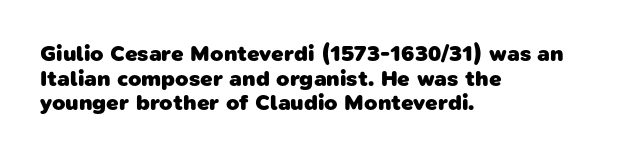
Q: Is the text bold? A: Yes.
Q: Is the text underlined? A: No.
Q: How is the paragraph aligned? A: Left-aligned.
Q: Is the spacing between letters normal or unusually wide? A: Normal.
Q: Is the spacing between lines tight, normal or loose? A: Tight.
